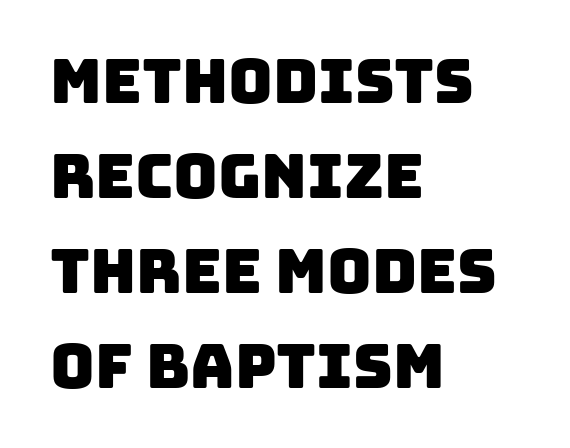
{"serif": "no", "width": "normal", "stroke_contrast": "low", "x_height": "large", "monospaced": "no", "underline": "no", "align": "left", "line_spacing": "normal", "line_spacing_ratio": 1.56, "letter_spacing": "normal", "letter_spacing_em": 0.0, "glyph_px": 61}
